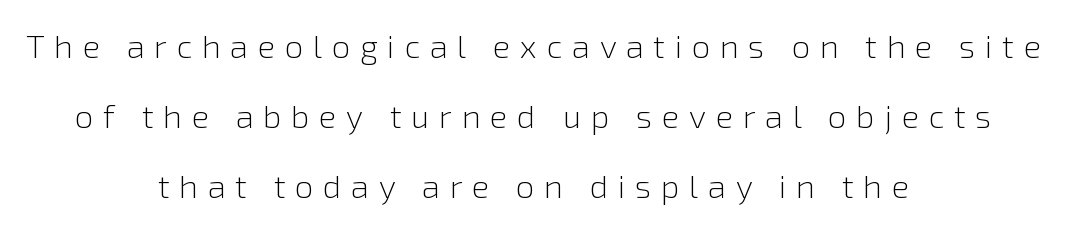
Baseline-to-baseline distance is far greater than the letter height. Posture: upright roman. Only glyphs here, with clear space below each row. The face used here is proportionally spaced, like ordinary book or web type. Reading down the block, each line starts at a different indent, mirrored at its end.
